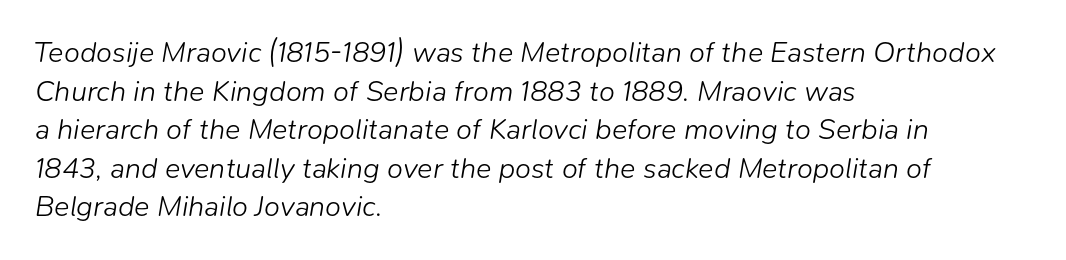
The image shows 29 px light type, italic (leaning right); set left-aligned, normal line spacing (1.33x), normal letter spacing, not underlined; low stroke contrast and a medium x-height.
